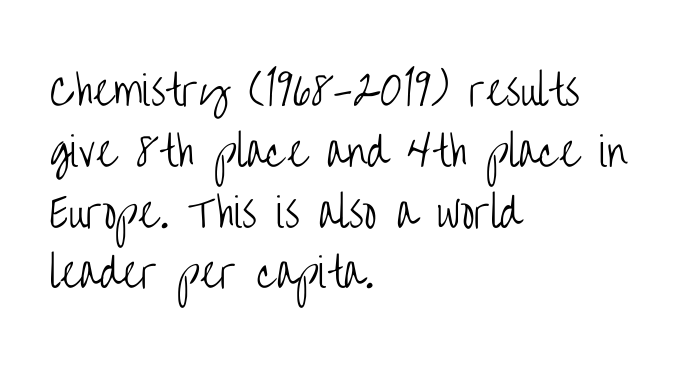
Type style note: lacks serifs. The lettering stays uniformly vertical, giving the passage a roman look. Rows of type keep a routine distance in the vertical direction. The face used here is rendered with its standard letterfit. Teacher's note: observe the even left margin — that is flush-left alignment.
